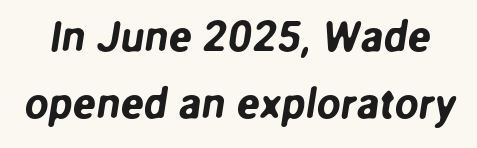
The image shows 43 px sans-serif type; set normal line spacing (1.56x), normal letter spacing, not underlined; low stroke contrast and a medium x-height.
